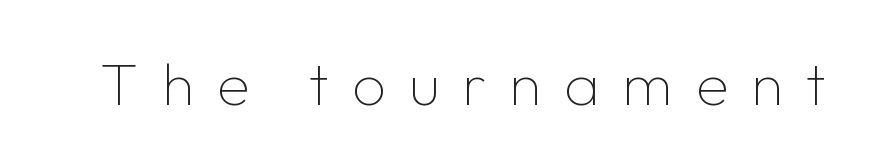
Q: Is the text bold? A: No.
Q: Is the text italic (slanted)? A: No, it is upright.
Q: Is the typeface a serif or a sans-serif typeface? A: Sans-serif.
Q: Is the text underlined? A: No.
Q: Is the spacing between letters normal or unusually wide? A: Unusually wide.
Q: Width (condensed, normal, or wide)? A: Normal.
Q: Stroke contrast? A: Low.
Q: x-height? A: Medium.
Q: Monospaced? A: No.
